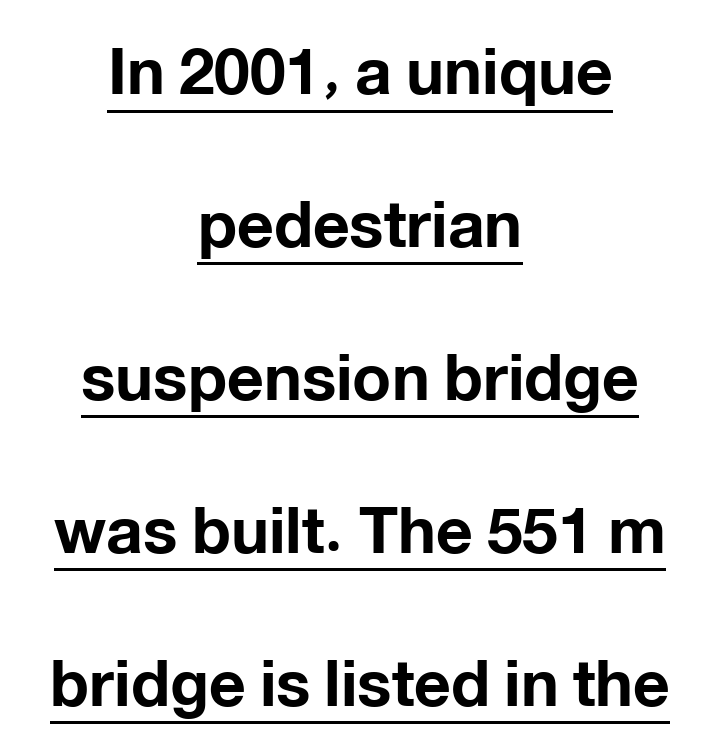
{"serif": "no", "italic": "no", "bold": "yes", "weight": "bold", "width": "normal", "stroke_contrast": "low", "x_height": "medium", "monospaced": "no", "underline": "yes", "align": "center", "line_spacing": "loose", "line_spacing_ratio": 2.39, "letter_spacing": "normal", "letter_spacing_em": 0.0, "glyph_px": 64}
